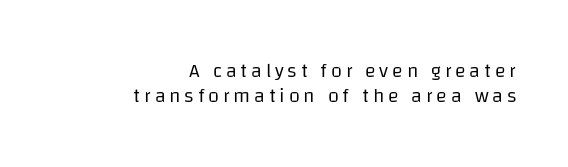
The image shows 20 px text type, upright; set right-aligned, normal line spacing (1.25x), not underlined.
